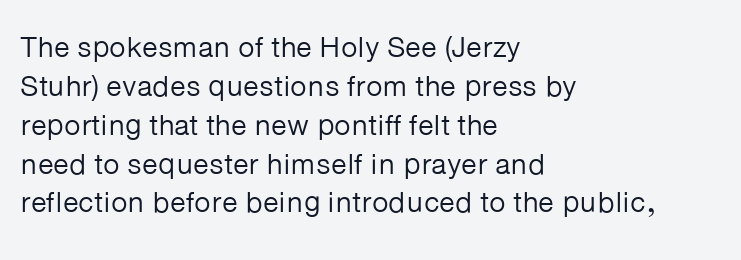
Q: Is the text bold? A: No.
Q: Is the text italic (slanted)? A: No, it is upright.
Q: Is the typeface a serif or a sans-serif typeface? A: Sans-serif.
Q: Is the text underlined? A: No.
Q: How is the paragraph aligned? A: Left-aligned.
Q: Is the spacing between letters normal or unusually wide? A: Normal.
Q: Is the spacing between lines tight, normal or loose? A: Normal.
Q: Width (condensed, normal, or wide)? A: Normal.
Q: Stroke contrast? A: Low.
Q: x-height? A: Medium.
Q: Monospaced? A: No.
